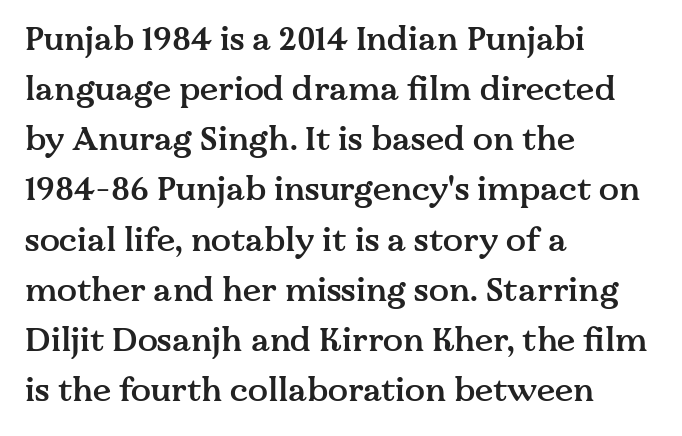
The image shows 33 px semibold serif type, upright; set left-aligned, normal line spacing (1.52x), normal letter spacing, not underlined; medium stroke contrast and a medium x-height.
